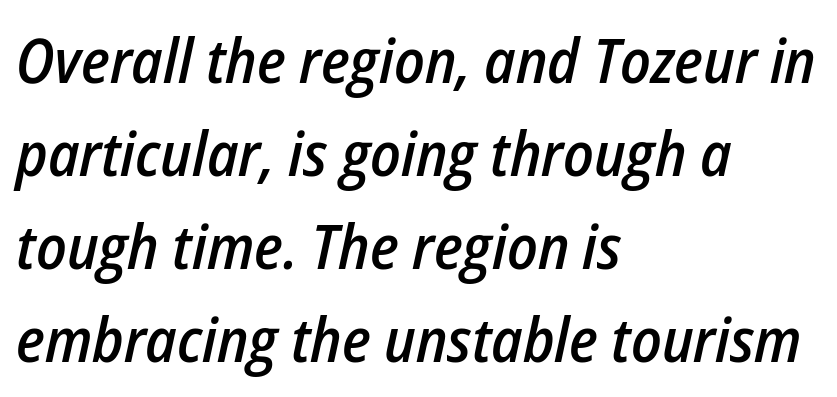
{"italic": "yes", "lean": "right", "slant_degrees": 12, "bold": "semi", "weight": "semibold", "width": "condensed", "stroke_contrast": "low", "x_height": "medium", "monospaced": "no", "underline": "no", "align": "left", "line_spacing": "normal", "line_spacing_ratio": 1.5, "letter_spacing": "normal", "letter_spacing_em": 0.0, "glyph_px": 62}
